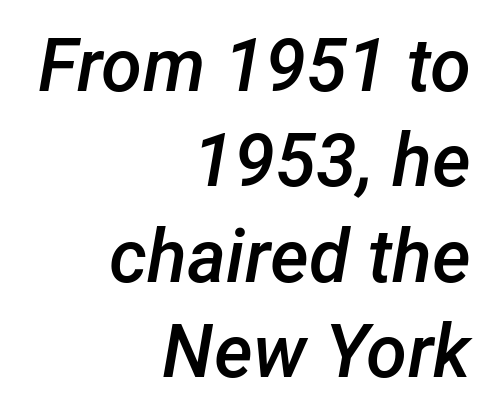
{"italic": "yes", "lean": "right", "slant_degrees": 12, "bold": "semi", "weight": "semibold", "width": "normal", "stroke_contrast": "low", "x_height": "medium", "monospaced": "no", "underline": "no", "align": "right", "line_spacing": "normal", "line_spacing_ratio": 1.29, "letter_spacing": "normal", "letter_spacing_em": 0.0, "glyph_px": 74}
